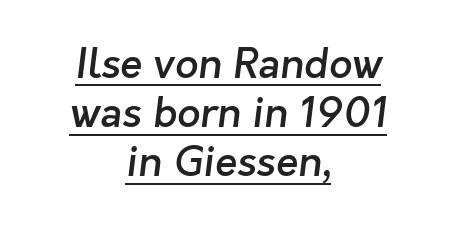
{"serif": "no", "bold": "semi", "weight": "semibold", "width": "normal", "stroke_contrast": "low", "x_height": "medium", "monospaced": "no", "underline": "yes", "align": "center", "line_spacing_ratio": 1.2, "letter_spacing": "normal", "letter_spacing_em": 0.0, "glyph_px": 41}
